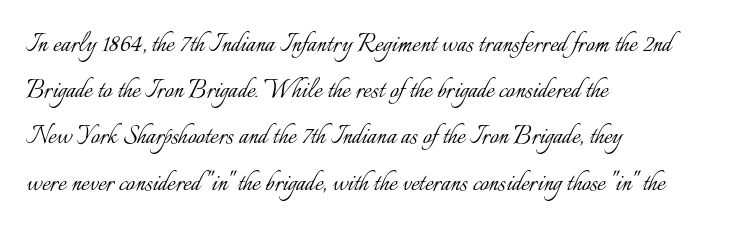
Q: Is the text bold? A: No.
Q: Is the text italic (slanted)? A: Yes.
Q: Is the text underlined? A: No.
Q: How is the paragraph aligned? A: Left-aligned.
Q: Is the spacing between letters normal or unusually wide? A: Normal.
Q: Is the spacing between lines tight, normal or loose? A: Normal.
Q: Width (condensed, normal, or wide)? A: Normal.
Q: Stroke contrast? A: Low.
Q: x-height? A: Small.
Q: Monospaced? A: No.
